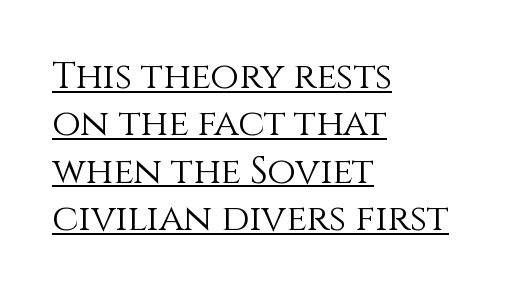
Q: Is the text bold? A: No.
Q: Is the text italic (slanted)? A: No, it is upright.
Q: Is the text underlined? A: Yes.
Q: How is the paragraph aligned? A: Left-aligned.
Q: Is the spacing between letters normal or unusually wide? A: Normal.
Q: Is the spacing between lines tight, normal or loose? A: Normal.
Q: Width (condensed, normal, or wide)? A: Normal.
Q: x-height? A: Large.
Q: Monospaced? A: No.
